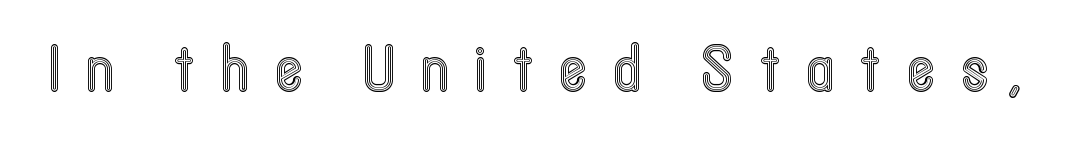
When letters stand straight like this, we call the style roman or upright. The passage shown is typed in a proportional face where columns would drift. The area under the type is left untouched. What stands out about the letter spacing? Its width — letters are far apart.
